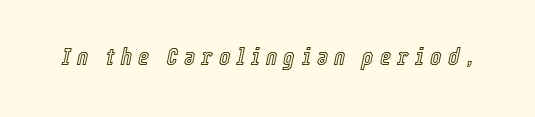
Q: Is the text italic (slanted)? A: Yes, it leans right by about 12 degrees.
Q: Is the text underlined? A: No.
Q: Is the spacing between letters normal or unusually wide? A: Unusually wide.
